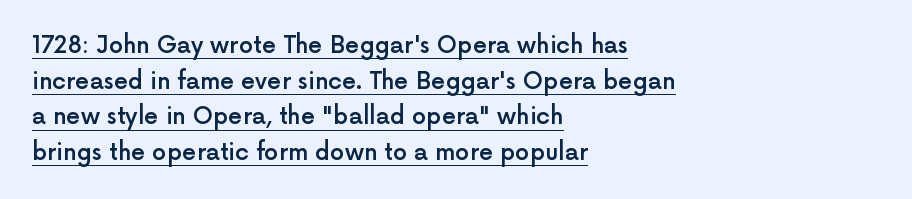
{"italic": "no", "bold": "semi", "underline": "yes", "align": "left", "line_spacing": "normal", "line_spacing_ratio": 1.55, "letter_spacing": "normal", "letter_spacing_em": 0.0, "glyph_px": 23}
